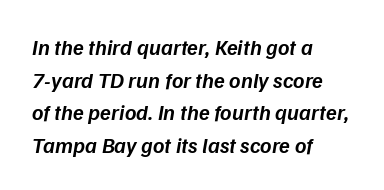
The image shows 22 px text type, italic (leaning right); set left-aligned, normal line spacing (1.48x), normal letter spacing, not underlined.
